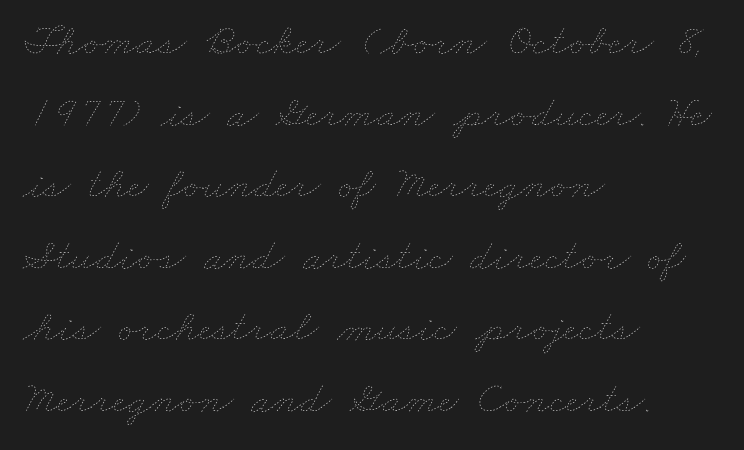
A typesetter would call this leading conventional body-copy spacing. Check under the words: just untouched page. The horizontal fit of the characters is conventional and even. Casual observation: everything's shoved over to the left. The cut favours lightness, reaching ordinary text weight at its darkest.
